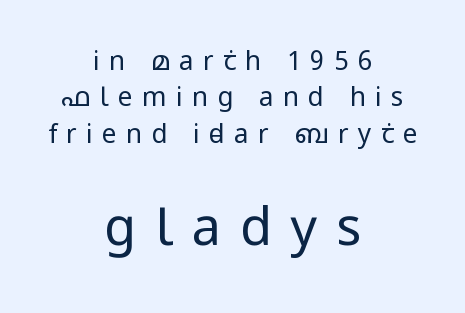
Q: Is the text bold? A: No.
Q: Is the text italic (slanted)? A: No, it is upright.
Q: Is the typeface a serif or a sans-serif typeface? A: Sans-serif.
Q: Is the text underlined? A: No.
Q: How is the paragraph aligned? A: Centered.
Q: Is the spacing between letters normal or unusually wide? A: Unusually wide.
Q: Is the spacing between lines tight, normal or loose? A: Normal.
Q: Which block of text is set in a larger size, the first (top) or the second (bottom)? A: The second (bottom) one.
Q: Width (condensed, normal, or wide)? A: Condensed.
Q: Stroke contrast? A: Low.
Q: x-height? A: Large.
Q: Monospaced? A: No.
